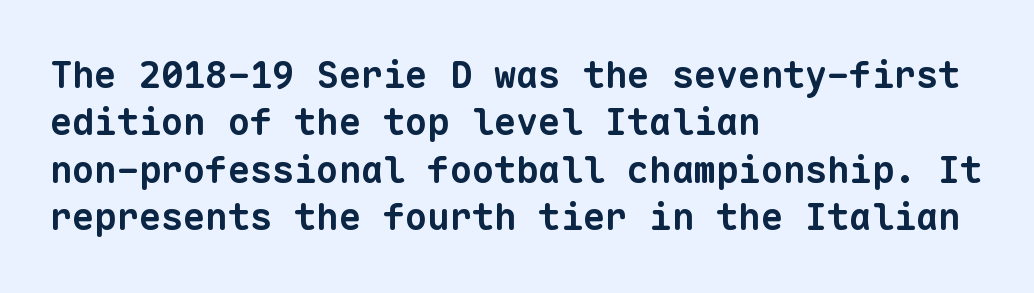
{"serif": "no", "bold": "yes", "weight": "bold", "width": "normal", "stroke_contrast": "low", "x_height": "medium", "monospaced": "yes", "underline": "no", "align": "left", "line_spacing": "normal", "line_spacing_ratio": 1.28, "letter_spacing": "normal", "letter_spacing_em": 0.0, "glyph_px": 37}
